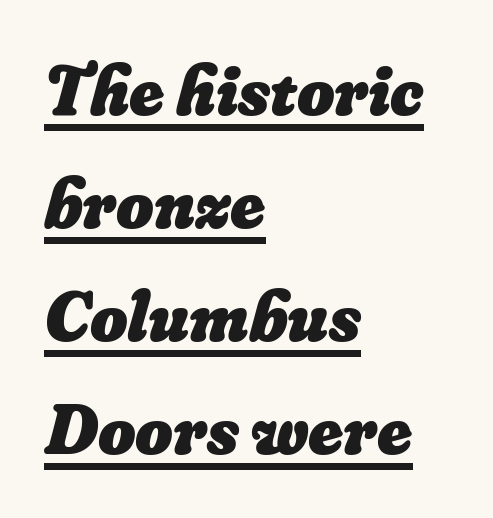
The rendering uses a bold face; every stroke is thick and dark. Horizontal alignment here is leftward, the default for most running prose. This is underlined copy, the kind a proofreader might mark for attention. Here the designer chose a conventional face with non-uniform glyph widths. Between one letter and the next there's only the usual sliver of space. How would I describe the line gaps? Plain and ordinary.
